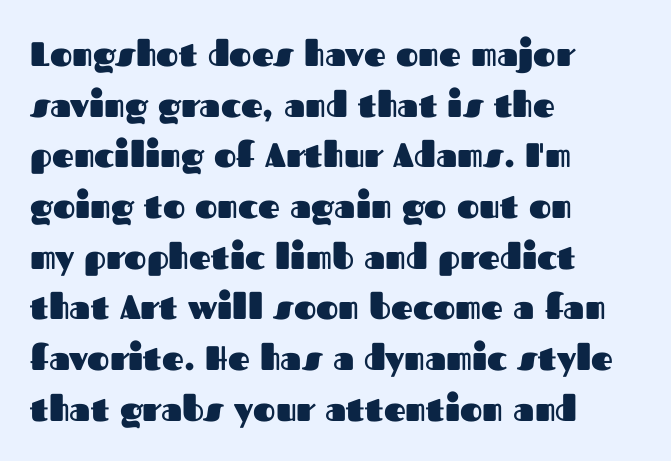
Q: Is the text bold? A: Yes.
Q: Is the text italic (slanted)? A: No, it is upright.
Q: Is the typeface a serif or a sans-serif typeface? A: Sans-serif.
Q: Is the text underlined? A: No.
Q: How is the paragraph aligned? A: Left-aligned.
Q: Is the spacing between letters normal or unusually wide? A: Normal.
Q: Is the spacing between lines tight, normal or loose? A: Normal.
Q: Width (condensed, normal, or wide)? A: Normal.
Q: Stroke contrast? A: Medium.
Q: x-height? A: Medium.
Q: Monospaced? A: No.
